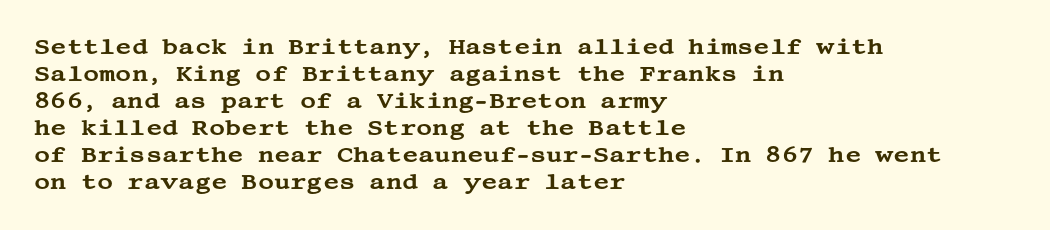
{"italic": "no", "underline": "no", "align": "left", "line_spacing_ratio": 1.23, "letter_spacing": "normal", "letter_spacing_em": 0.0, "glyph_px": 22}
